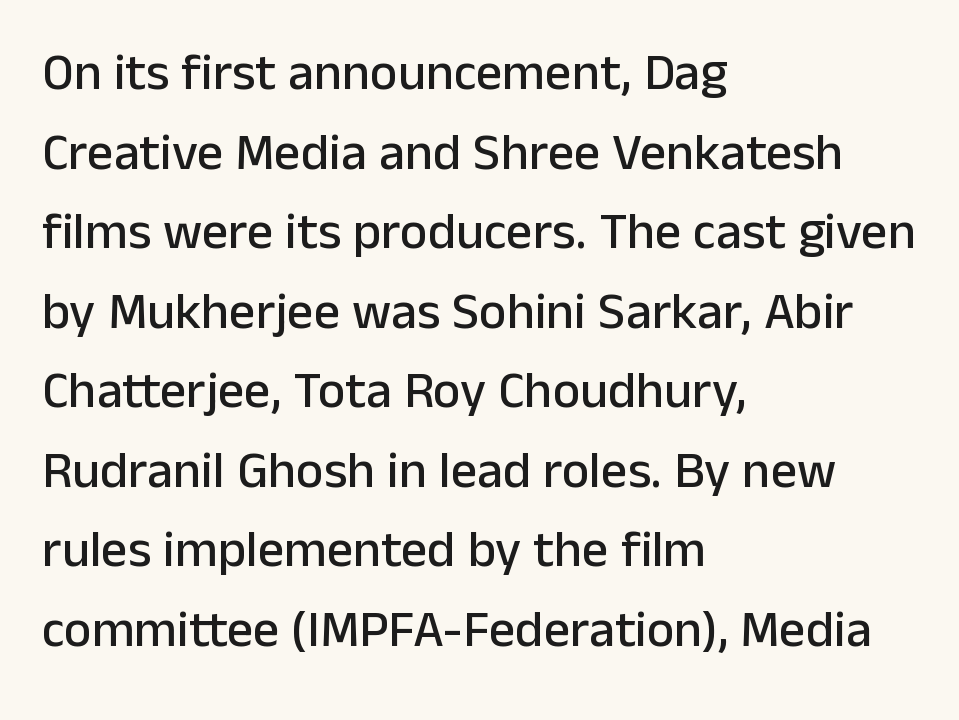
{"serif": "no", "italic": "no", "width": "normal", "stroke_contrast": "low", "x_height": "medium", "monospaced": "no", "underline": "no", "align": "left", "line_spacing": "normal", "line_spacing_ratio": 1.53, "letter_spacing": "normal", "letter_spacing_em": 0.0, "glyph_px": 52}
